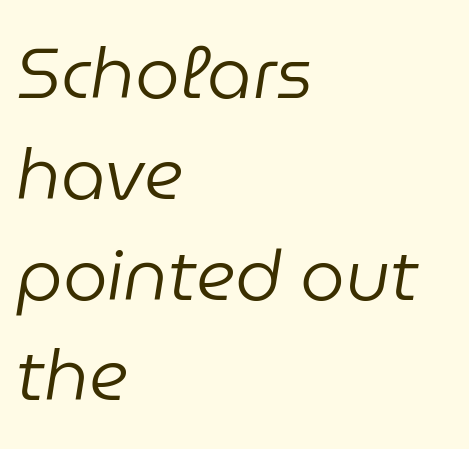
The image shows 71 px regular-weight type, italic (leaning right); set left-aligned, normal line spacing (1.42x), normal letter spacing, not underlined; low stroke contrast and a medium x-height.
